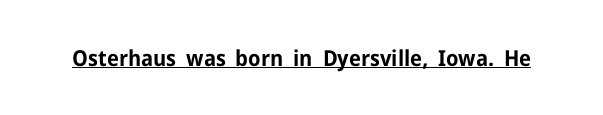
Q: Is the text bold? A: Yes.
Q: Is the text italic (slanted)? A: No, it is upright.
Q: Is the text underlined? A: Yes.
Q: Is the spacing between letters normal or unusually wide? A: Normal.
